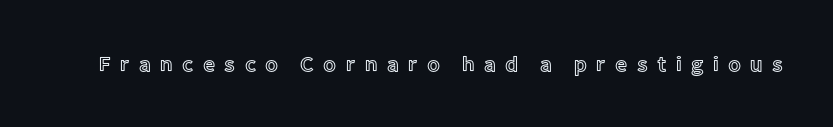
Is there any slant? The stems are plumb. Just letters on the line, the space beneath them empty. The horizontal fit of the characters is loose and conspicuously gappy.
